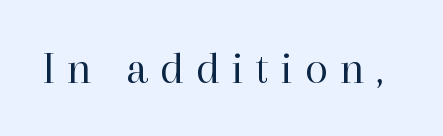
{"serif": "yes", "italic": "no", "bold": "no", "weight": "regular", "width": "normal", "stroke_contrast": "high", "x_height": "medium", "monospaced": "no", "underline": "no", "letter_spacing": "wide", "letter_spacing_em": 0.25, "glyph_px": 47}
